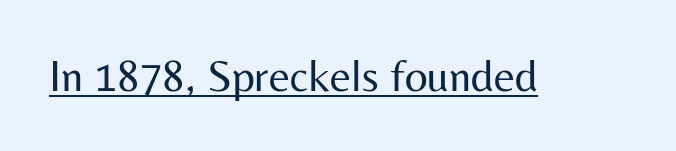
Quick note: underline on. Do the characters align in a grid? No, the font is proportional. The font is comparable to plain body text, perhaps lighter. Style check: upright. Nope, no serifs anywhere on these letters. In terms of letterspacing, this is plain default setting.
